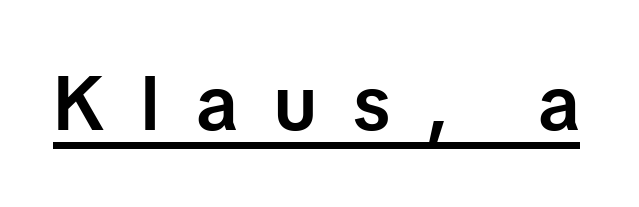
{"serif": "no", "italic": "no", "bold": "semi", "weight": "semibold", "width": "normal", "stroke_contrast": "low", "x_height": "medium", "monospaced": "no", "underline": "yes", "letter_spacing": "wide", "letter_spacing_em": 0.47, "glyph_px": 77}
